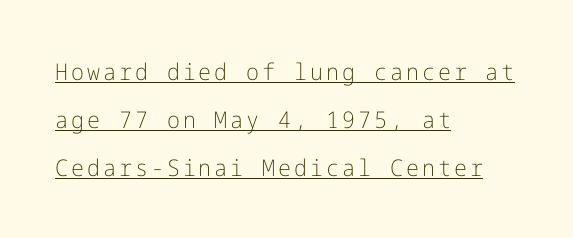
{"italic": "no", "bold": "no", "underline": "yes", "align": "left", "line_spacing": "loose", "line_spacing_ratio": 2.08, "glyph_px": 23}
